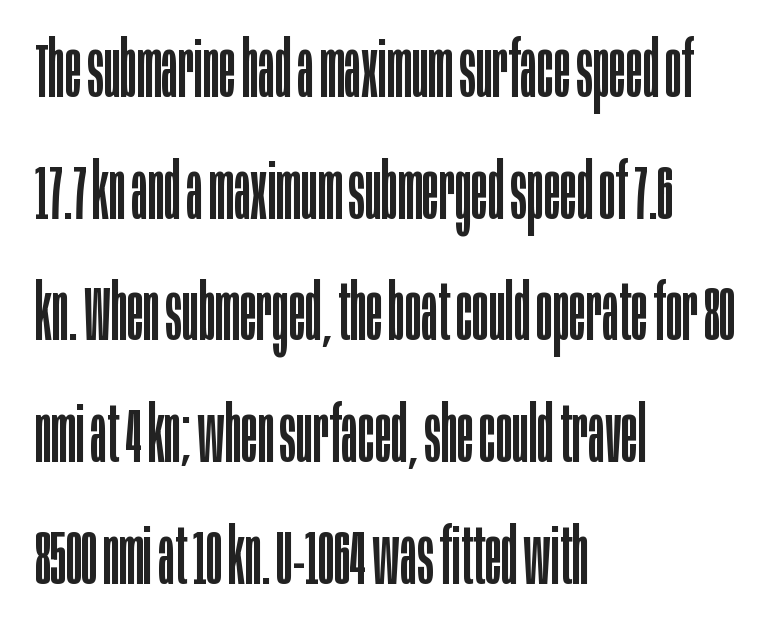
Q: Is the text bold? A: No.
Q: Is the text italic (slanted)? A: No, it is upright.
Q: Is the typeface a serif or a sans-serif typeface? A: Sans-serif.
Q: Is the text underlined? A: No.
Q: How is the paragraph aligned? A: Left-aligned.
Q: Is the spacing between letters normal or unusually wide? A: Normal.
Q: Is the spacing between lines tight, normal or loose? A: Normal.
Q: Width (condensed, normal, or wide)? A: Condensed.
Q: Stroke contrast? A: Low.
Q: x-height? A: Large.
Q: Monospaced? A: No.
